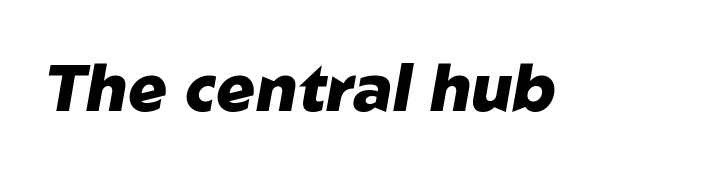
Q: Is the text bold? A: Yes.
Q: Is the text italic (slanted)? A: Yes, it leans right by about 10 degrees.
Q: Is the text underlined? A: No.
Q: Is the spacing between letters normal or unusually wide? A: Normal.
Q: Width (condensed, normal, or wide)? A: Normal.
Q: Stroke contrast? A: Low.
Q: x-height? A: Medium.
Q: Monospaced? A: No.
